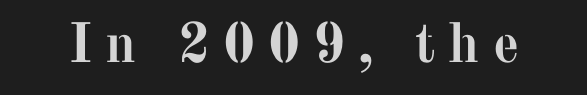
{"serif": "yes", "italic": "no", "bold": "yes", "weight": "semibold", "width": "normal", "stroke_contrast": "medium", "x_height": "medium", "monospaced": "no", "underline": "no", "letter_spacing": "wide", "letter_spacing_em": 0.23, "glyph_px": 56}
